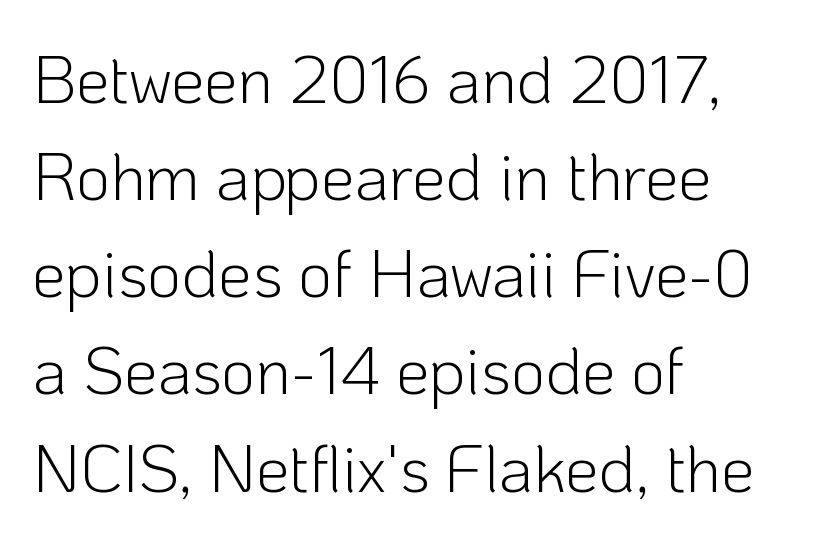
Stroke terminals: plain, sans-serif. The typesetting does not lean heavy: it is not bold. Letters rest on an invisible, unmarked baseline. The type is set solid horizontally, with unmodified tracking. Which margin do the lines hug? The left one — the right edge is uneven.
